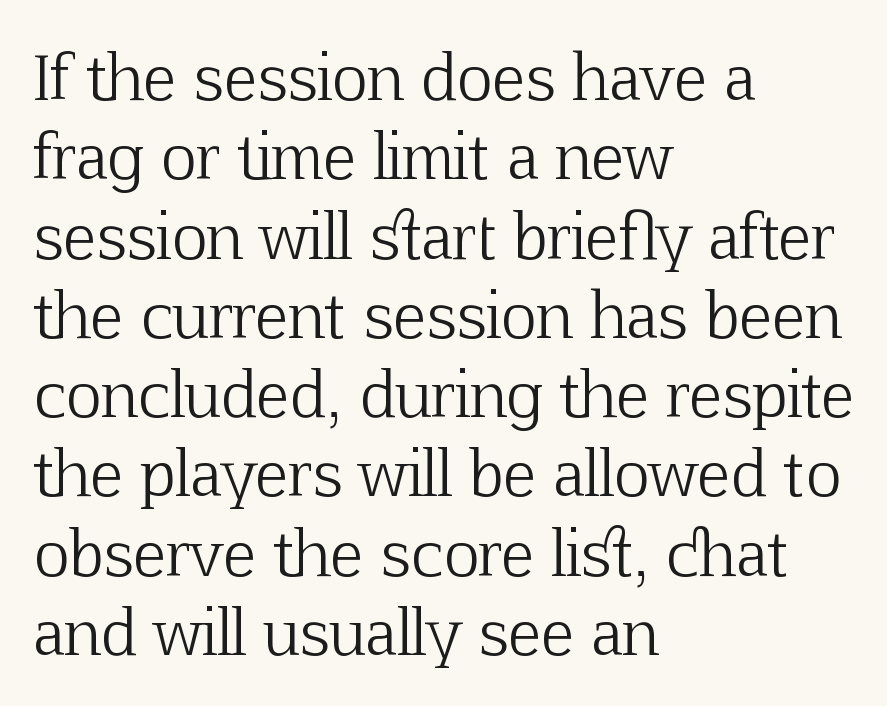
{"serif": "yes", "italic": "no", "bold": "no", "weight": "light", "width": "normal", "stroke_contrast": "low", "x_height": "medium", "monospaced": "no", "underline": "no", "align": "left", "line_spacing": "normal", "line_spacing_ratio": 1.3, "letter_spacing": "normal", "letter_spacing_em": 0.0, "glyph_px": 61}
